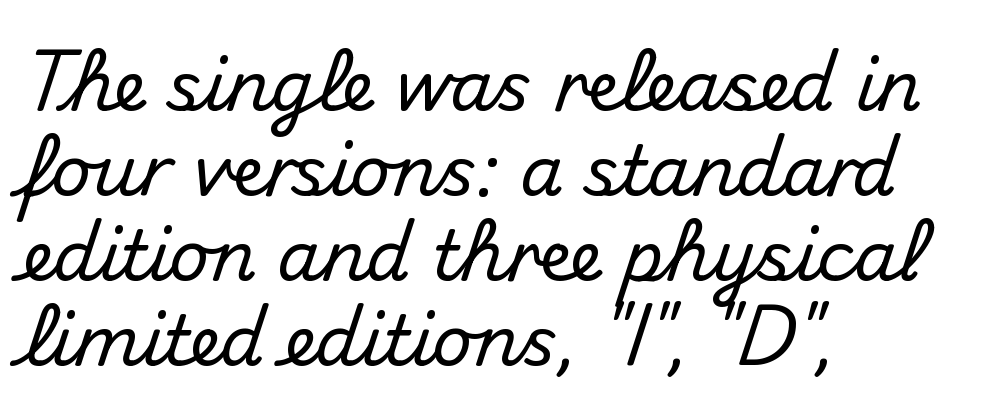
The image shows 69 px sans-serif type; set left-aligned, line spacing 1.23x, normal letter spacing, not underlined; medium stroke contrast and a small x-height.
